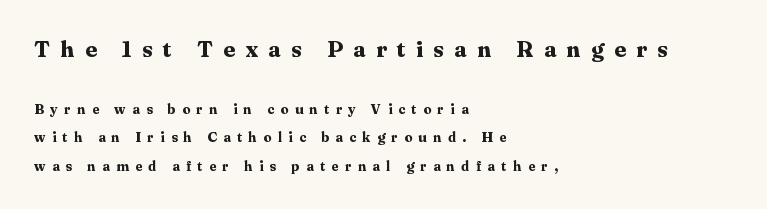
Clear beneath every line of the passage. The composition opens big and finishes small. If you measured baseline to baseline, you'd find a long distance. The tracking jumps out immediately: characters are airy and widely separated.
